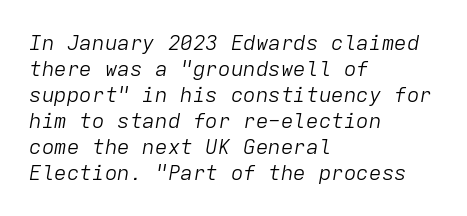
{"italic": "yes", "lean": "right", "slant_degrees": 9, "bold": "no", "underline": "no", "align": "left", "line_spacing_ratio": 1.24, "letter_spacing": "normal", "letter_spacing_em": 0.0, "glyph_px": 21}
